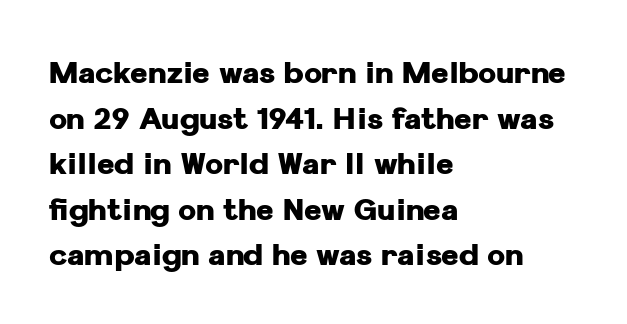
The image shows 30 px heavy sans-serif type, upright; set left-aligned, normal line spacing (1.52x), normal letter spacing, not underlined; low stroke contrast and a medium x-height.
